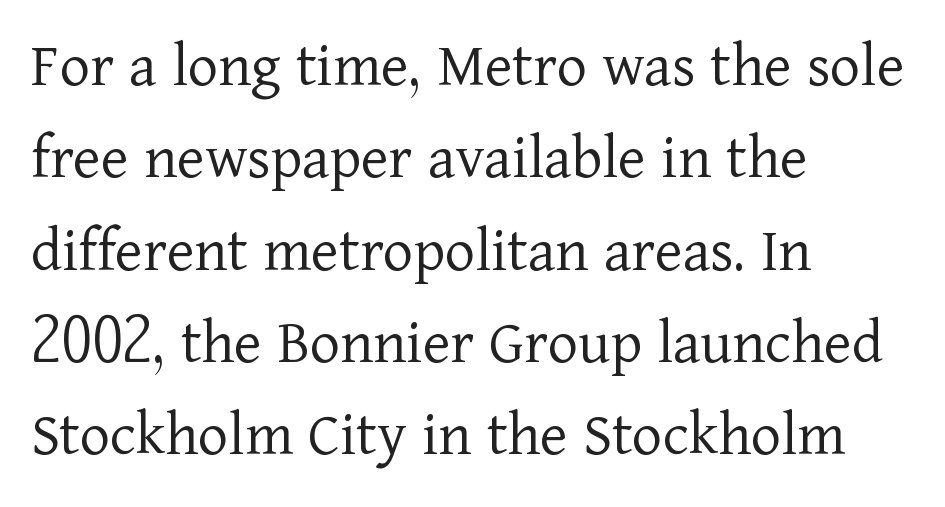
The image shows 65 px light serif type, upright; set left-aligned, normal line spacing (1.42x), normal letter spacing, not underlined; low stroke contrast and a medium x-height.
